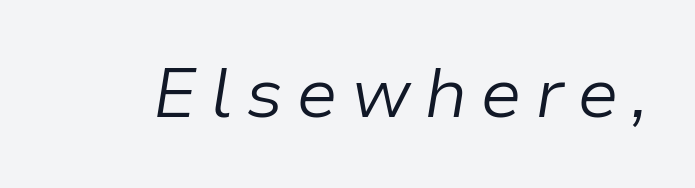
The image shows 70 px light type, italic (leaning right); set not underlined; low stroke contrast and a medium x-height.
